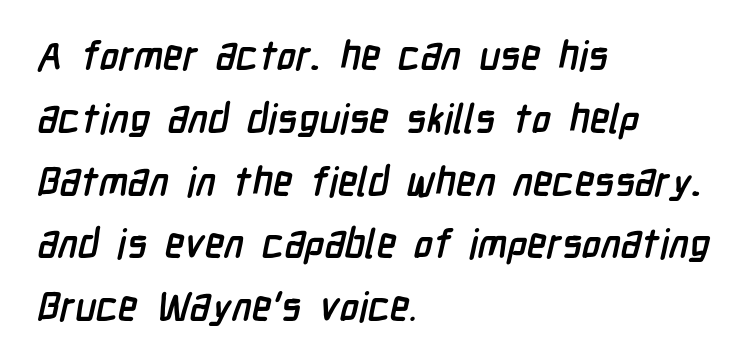
Q: Is the text bold? A: Yes.
Q: Is the typeface a serif or a sans-serif typeface? A: Sans-serif.
Q: Is the text underlined? A: No.
Q: How is the paragraph aligned? A: Left-aligned.
Q: Is the spacing between letters normal or unusually wide? A: Normal.
Q: Is the spacing between lines tight, normal or loose? A: Normal.
Q: Width (condensed, normal, or wide)? A: Condensed.
Q: Stroke contrast? A: Low.
Q: x-height? A: Medium.
Q: Monospaced? A: No.
